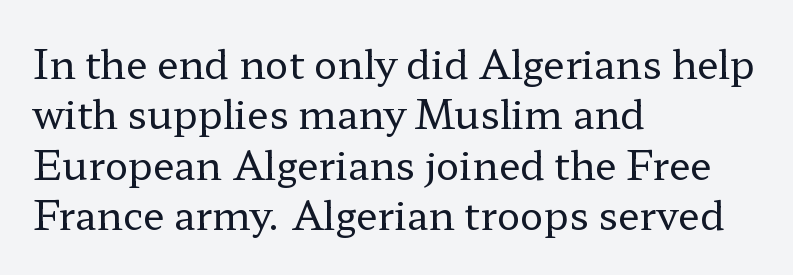
Q: Is the text bold? A: No.
Q: Is the text italic (slanted)? A: No, it is upright.
Q: Is the typeface a serif or a sans-serif typeface? A: Serif.
Q: Is the text underlined? A: No.
Q: How is the paragraph aligned? A: Left-aligned.
Q: Is the spacing between letters normal or unusually wide? A: Normal.
Q: Is the spacing between lines tight, normal or loose? A: Normal.
Q: Width (condensed, normal, or wide)? A: Wide.
Q: Stroke contrast? A: Low.
Q: x-height? A: Medium.
Q: Monospaced? A: No.
